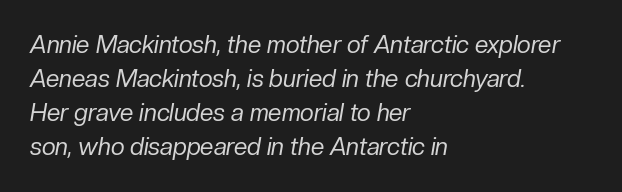
{"italic": "yes", "lean": "right", "slant_degrees": 10, "bold": "no", "underline": "no", "align": "left", "line_spacing": "normal", "line_spacing_ratio": 1.42, "letter_spacing": "normal", "letter_spacing_em": 0.0, "glyph_px": 24}
